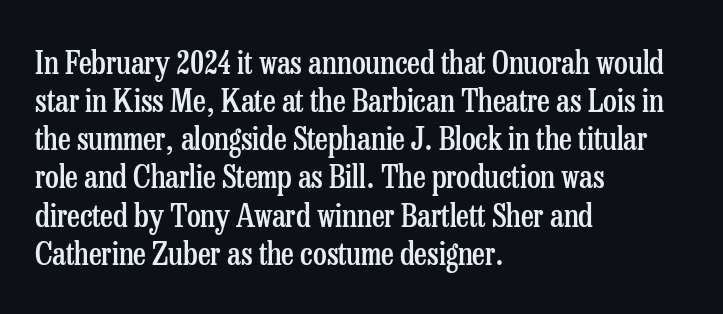
Q: Is the text bold? A: Semi-bold.
Q: Is the text italic (slanted)? A: No, it is upright.
Q: Is the typeface a serif or a sans-serif typeface? A: Serif.
Q: Is the text underlined? A: No.
Q: How is the paragraph aligned? A: Left-aligned.
Q: Is the spacing between letters normal or unusually wide? A: Normal.
Q: Width (condensed, normal, or wide)? A: Condensed.
Q: Stroke contrast? A: Low.
Q: x-height? A: Medium.
Q: Monospaced? A: No.
